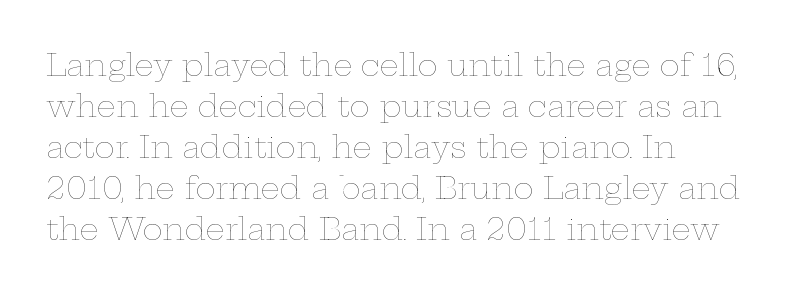
Q: Is the text bold? A: No.
Q: Is the text italic (slanted)? A: No, it is upright.
Q: Is the text underlined? A: No.
Q: How is the paragraph aligned? A: Left-aligned.
Q: Is the spacing between letters normal or unusually wide? A: Normal.
Q: Is the spacing between lines tight, normal or loose? A: Normal.
Q: Width (condensed, normal, or wide)? A: Wide.
Q: Stroke contrast? A: Low.
Q: x-height? A: Medium.
Q: Monospaced? A: No.
